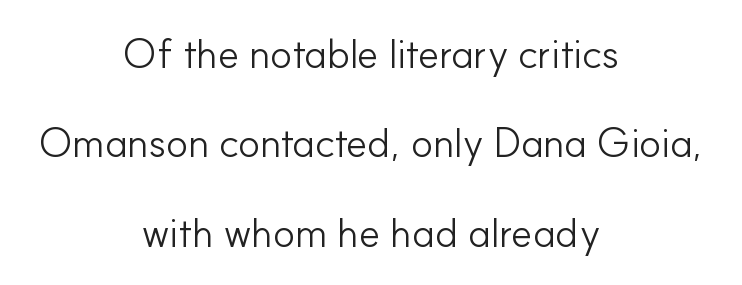
Q: Is the text bold? A: No.
Q: Is the text italic (slanted)? A: No, it is upright.
Q: Is the typeface a serif or a sans-serif typeface? A: Sans-serif.
Q: Is the text underlined? A: No.
Q: How is the paragraph aligned? A: Centered.
Q: Is the spacing between letters normal or unusually wide? A: Normal.
Q: Is the spacing between lines tight, normal or loose? A: Loose.
Q: Width (condensed, normal, or wide)? A: Normal.
Q: Stroke contrast? A: Low.
Q: x-height? A: Small.
Q: Monospaced? A: No.
